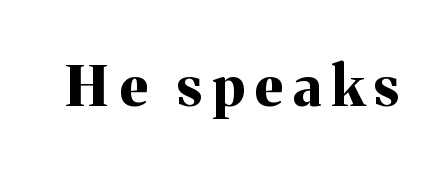
{"serif": "yes", "italic": "no", "bold": "yes", "weight": "bold", "width": "normal", "stroke_contrast": "medium", "x_height": "medium", "monospaced": "no", "underline": "no", "glyph_px": 56}
